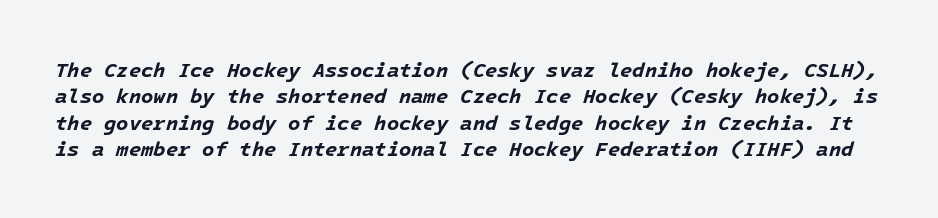
The image shows 20 px bold type, italic (leaning right); set normal line spacing (1.32x), normal letter spacing, not underlined.
